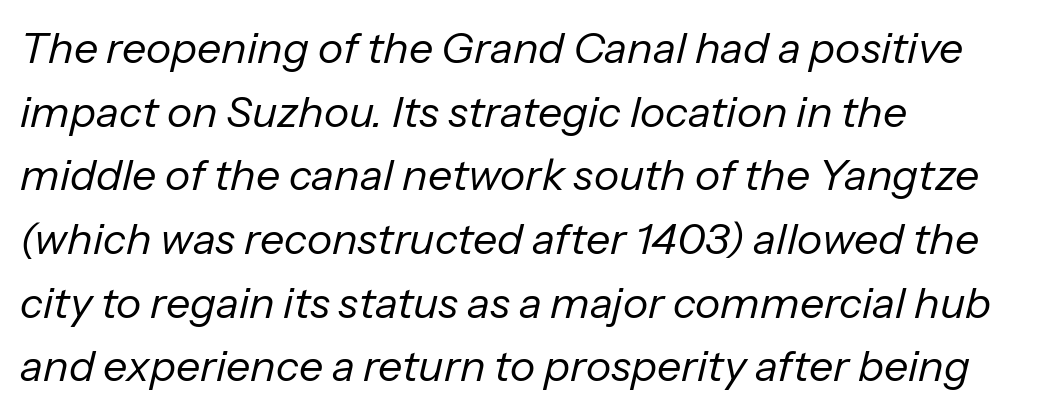
The image shows 43 px regular-weight type, italic (leaning right); set left-aligned, normal line spacing (1.48x), normal letter spacing, not underlined; low stroke contrast and a medium x-height.
